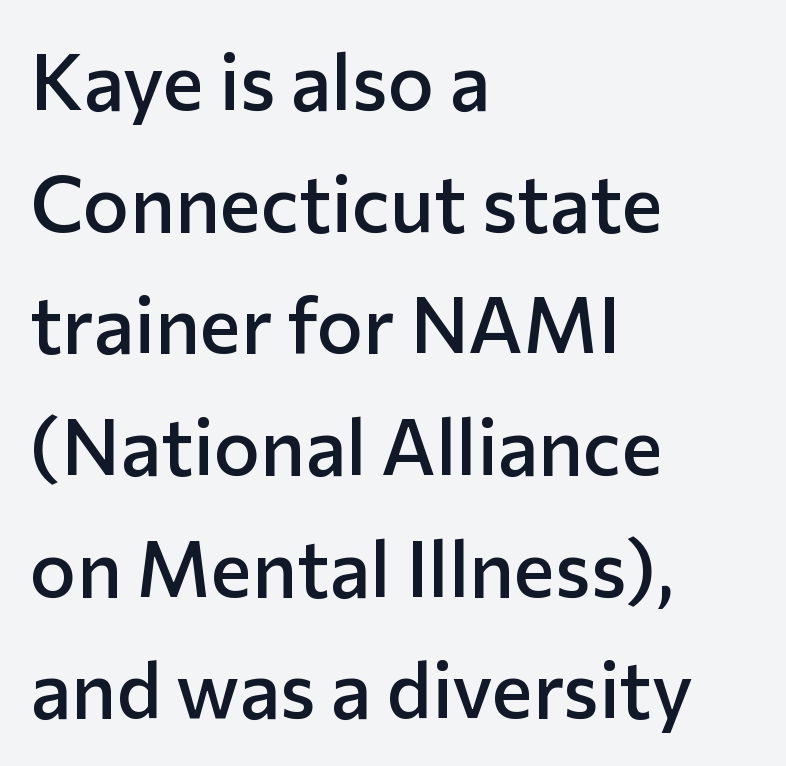
The font's upright variant was chosen for this text. Nope, no serifs anywhere on these letters. Regarding leading, the lines here are spaced in the standard way. Moderately thickened strokes mark this as semibold type. Left-aligned paragraph, ragged on the right. Words float on clear page, feet unadorned.
